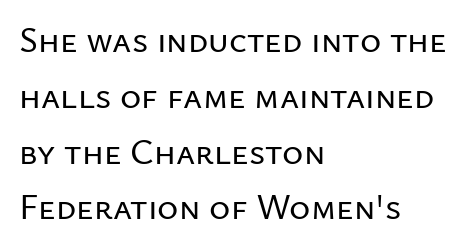
A typesetter would call this proportional, since set widths differ per character. Which margin do the lines hug? The left one — the right edge is uneven. Words appear dense and cohesive because spacing is normal. No feet cap the strokes, marking this as sans-serif type. This sample keeps an unexceptional amount of space between lines.
